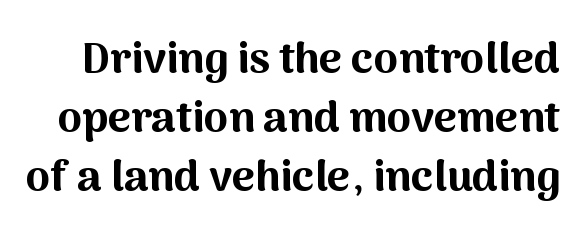
The image shows 44 px bold sans-serif type, upright; set normal line spacing (1.34x), normal letter spacing, not underlined; medium stroke contrast and a medium x-height.
